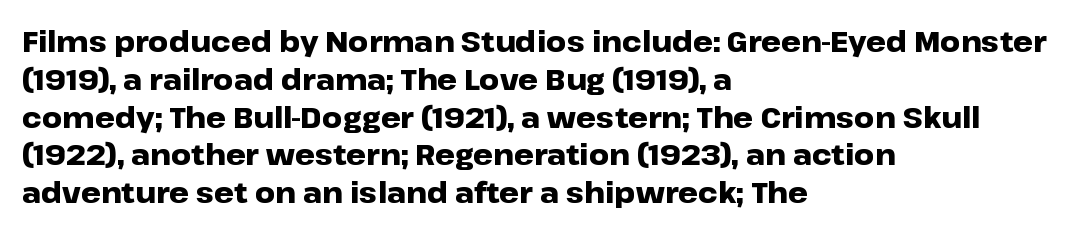
The image shows 28 px heavy, wide sans-serif type, upright; set left-aligned, normal line spacing (1.35x), normal letter spacing, not underlined; low stroke contrast and a medium x-height.
